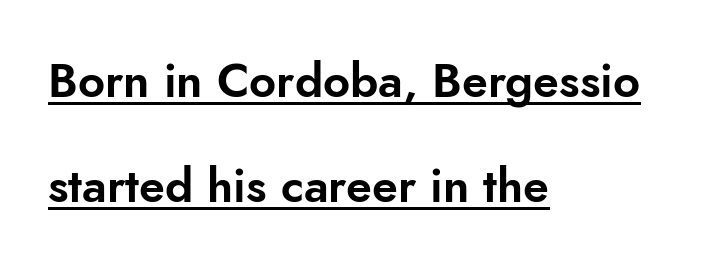
{"serif": "no", "italic": "no", "width": "normal", "stroke_contrast": "low", "x_height": "small", "monospaced": "no", "underline": "yes", "align": "left", "line_spacing": "loose", "line_spacing_ratio": 2.24, "letter_spacing": "normal", "letter_spacing_em": 0.0, "glyph_px": 47}
